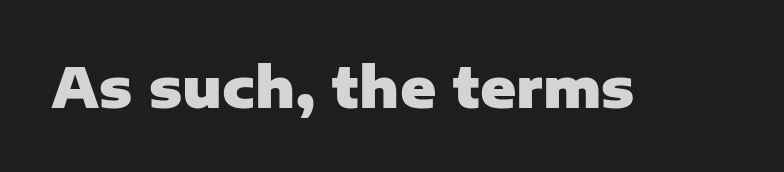
{"serif": "no", "italic": "no", "bold": "yes", "weight": "heavy", "width": "normal", "stroke_contrast": "low", "x_height": "medium", "monospaced": "no", "underline": "no", "letter_spacing": "normal", "letter_spacing_em": 0.0, "glyph_px": 55}
